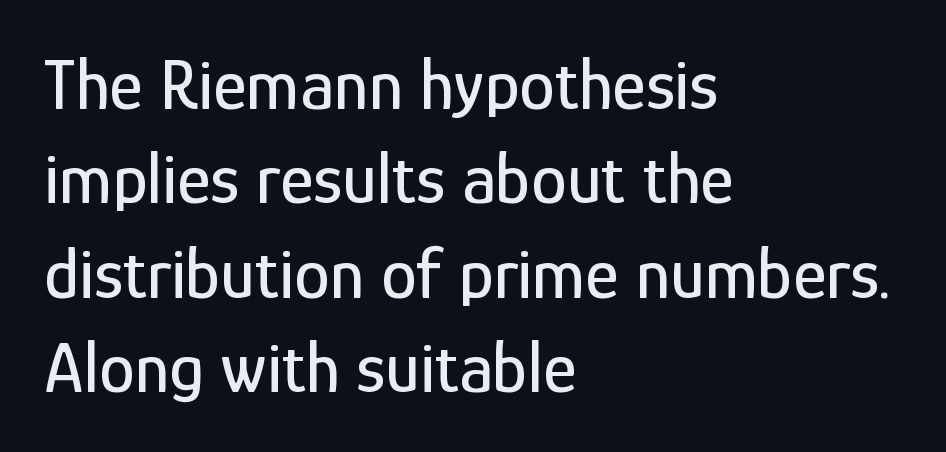
Q: Is the text italic (slanted)? A: No, it is upright.
Q: Is the typeface a serif or a sans-serif typeface? A: Sans-serif.
Q: Is the text underlined? A: No.
Q: How is the paragraph aligned? A: Left-aligned.
Q: Is the spacing between letters normal or unusually wide? A: Normal.
Q: Is the spacing between lines tight, normal or loose? A: Normal.
Q: Width (condensed, normal, or wide)? A: Condensed.
Q: Stroke contrast? A: Low.
Q: x-height? A: Medium.
Q: Monospaced? A: No.
